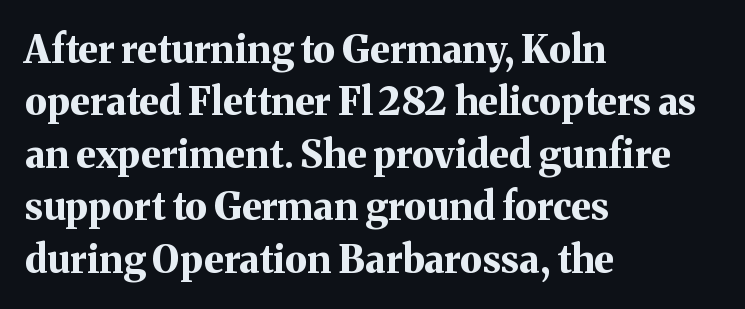
The image shows 38 px bold serif type, upright; set left-aligned, normal line spacing (1.38x), normal letter spacing, not underlined; medium stroke contrast and a medium x-height.
